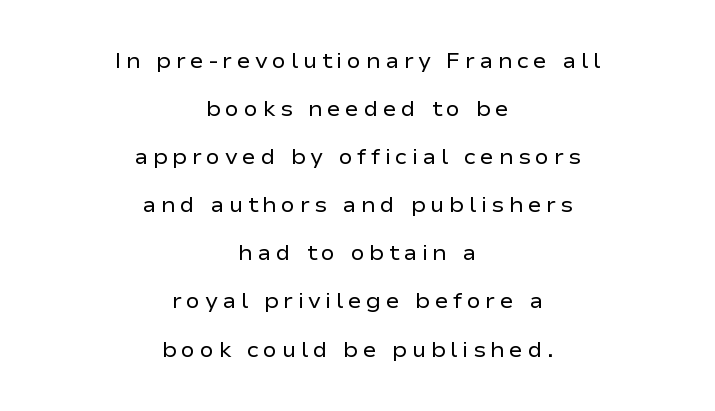
{"italic": "no", "bold": "no", "underline": "no", "align": "center", "line_spacing": "loose", "line_spacing_ratio": 2.29, "letter_spacing": "wide", "letter_spacing_em": 0.21, "glyph_px": 21}
